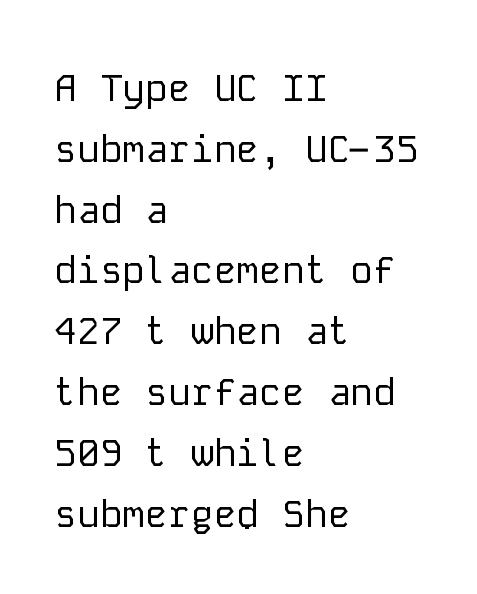
The image shows 38 px regular-weight sans-serif type, upright, monospaced; set left-aligned, normal line spacing (1.6x), normal letter spacing, not underlined; low stroke contrast and a medium x-height.
